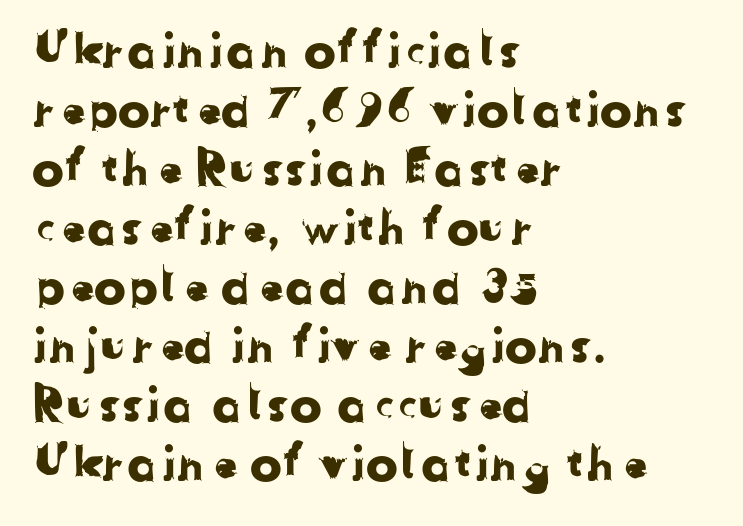
Q: Is the typeface a serif or a sans-serif typeface? A: Sans-serif.
Q: Is the text underlined? A: No.
Q: How is the paragraph aligned? A: Left-aligned.
Q: Is the spacing between letters normal or unusually wide? A: Normal.
Q: Width (condensed, normal, or wide)? A: Normal.
Q: Stroke contrast? A: Low.
Q: x-height? A: Medium.
Q: Monospaced? A: No.
